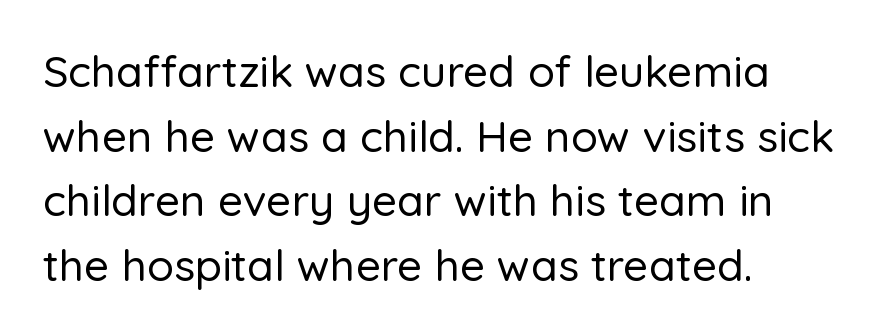
This sample has the flowing, uneven cadence of proportional lettering. Examine the stroke ends and you'll find no serifs. These lines are set flush left with a ragged right edge. A clean baseline with only descenders dipping below it. What stands out about the letter spacing? Nothing — it is the standard amount.
